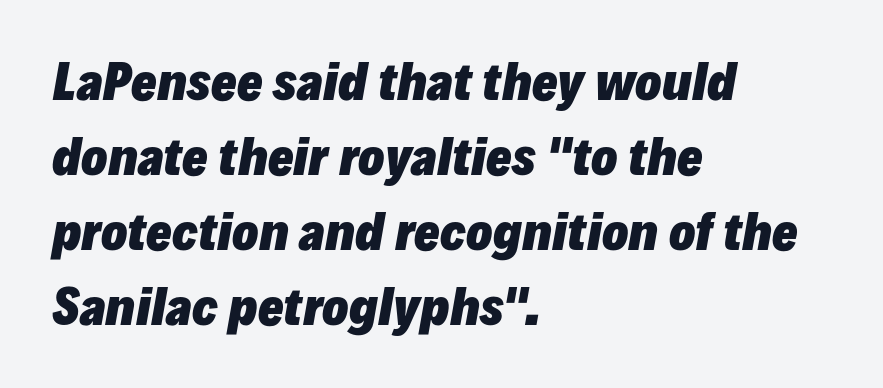
You'd pick this weight for a headline — it's a proper bold. Is this a fixed-width face? No — the glyphs have proportional, varying widths. Standard letterfit; no display-style spreading of the glyphs. The passage shown leans; its letterforms are oblique. A classic flush-left, rag-right setting is used for this passage. Leading: standard.
